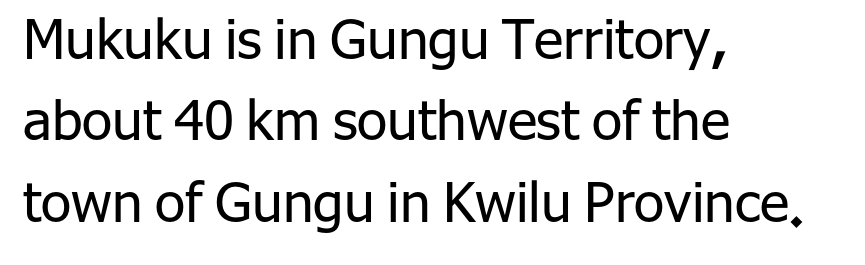
Each letter keeps its own natural width here, so spacing adapts to shape. What's the leading like? Ordinary, nothing unusual. You could call the tracking neutral — neither tight nor loose. This sample is left-justified, so line endings fall wherever the words run out.
